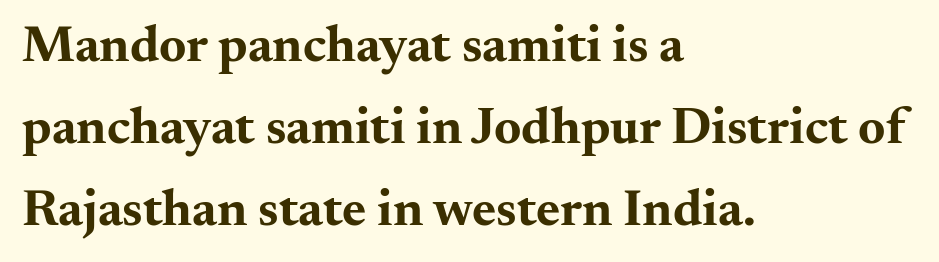
The image shows 52 px bold, wide serif type, upright; set left-aligned, normal line spacing (1.58x), normal letter spacing, not underlined; medium stroke contrast and a small x-height.
